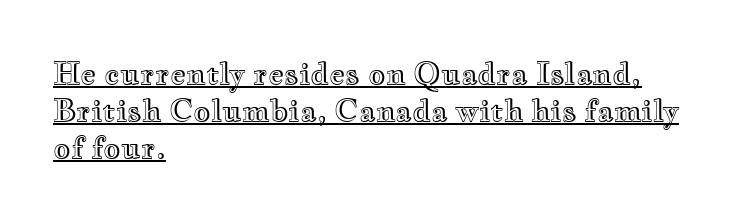
A continuous stroke trails under the words, as in a hyperlink. Inter-character spacing is left at the font's built-in metrics. Nope, not italic — everything's standing straight. These lines are set flush left with a ragged right edge.
